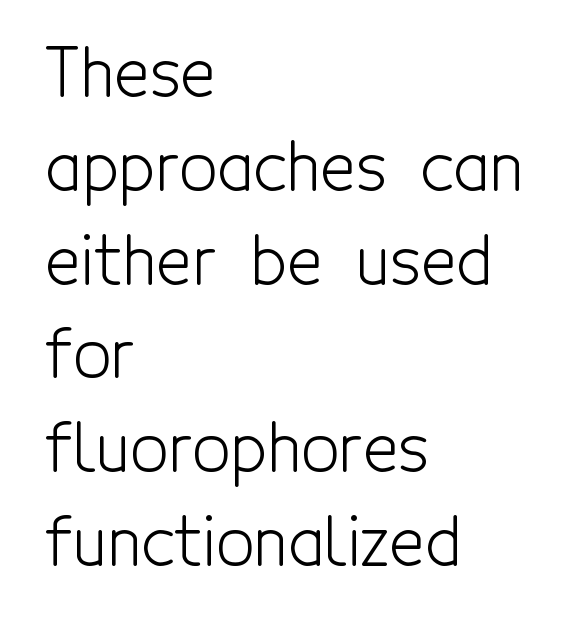
Q: Is the text bold? A: No.
Q: Is the text italic (slanted)? A: No, it is upright.
Q: Is the typeface a serif or a sans-serif typeface? A: Sans-serif.
Q: Is the text underlined? A: No.
Q: How is the paragraph aligned? A: Left-aligned.
Q: Is the spacing between letters normal or unusually wide? A: Normal.
Q: Is the spacing between lines tight, normal or loose? A: Normal.
Q: Width (condensed, normal, or wide)? A: Condensed.
Q: x-height? A: Medium.
Q: Monospaced? A: No.
